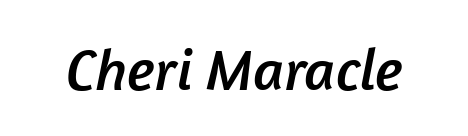
The image shows 59 px sans-serif type; set normal letter spacing, not underlined; low stroke contrast and a medium x-height.
